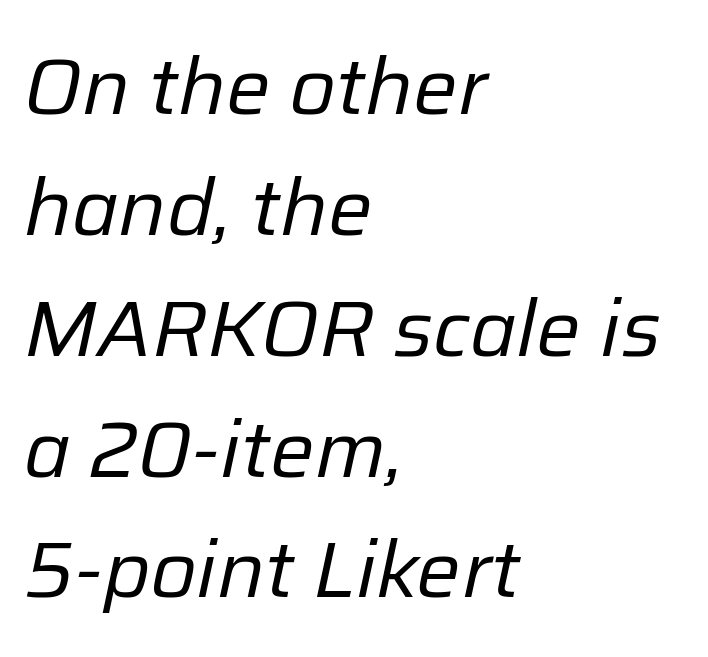
The image shows 79 px regular-weight type, italic (leaning right); set left-aligned, normal line spacing (1.53x), normal letter spacing, not underlined; low stroke contrast and a medium x-height.
